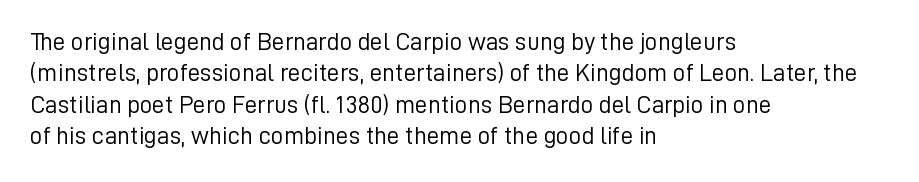
The image shows 25 px text type, upright; set left-aligned, normal line spacing (1.26x), normal letter spacing, not underlined.
